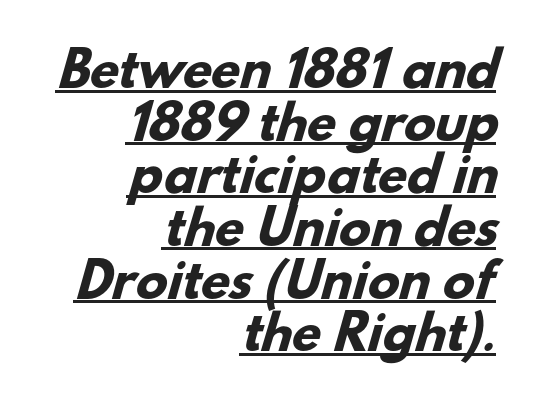
Character widths vary here, with narrow letters taking less room than wide ones. Students, observe the line beneath the letters — that is underlining. Set as a true bold cut, around the 700 mark. The passage shown has conventional tracking throughout. The typeface chosen for these lines omits serifs. The passage is arranged like a letterhead date or caption credit — flush right.
